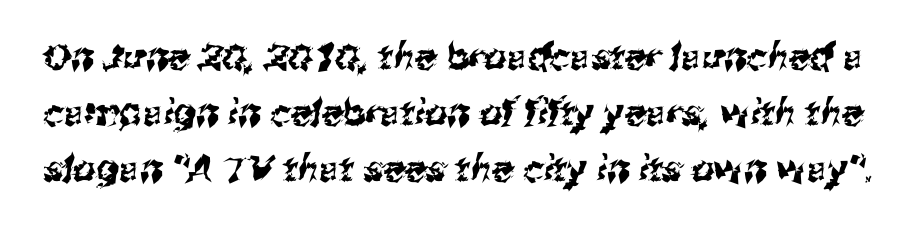
These lines sit exactly where default settings would place them. The specimen omits any rule beneath the text block's lines. You can tell from the bare stems that sans-serif type was used. Looks like regular typesetting: each glyph gets only the width it needs.
